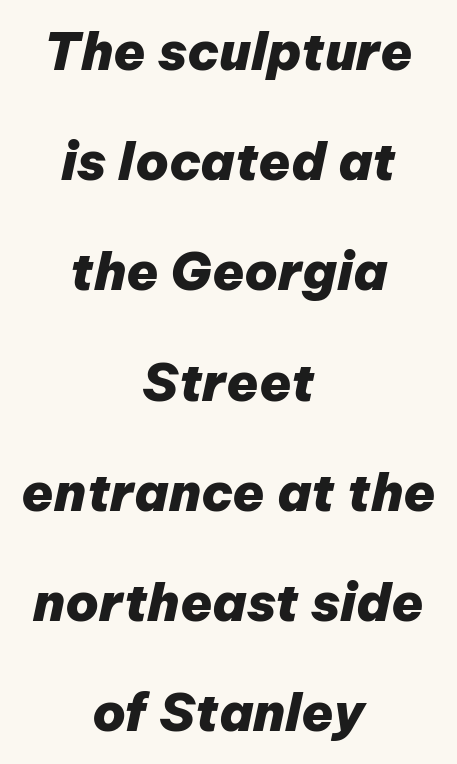
The image shows 52 px heavy type, italic (leaning right); set centered, loose line spacing (2.12x), normal letter spacing, not underlined; low stroke contrast and a medium x-height.
